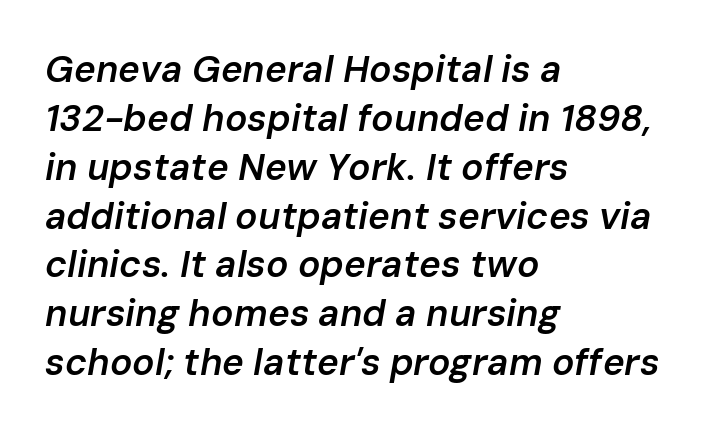
{"italic": "yes", "lean": "right", "slant_degrees": 10, "bold": "semi", "weight": "semibold", "width": "normal", "stroke_contrast": "low", "x_height": "medium", "monospaced": "no", "underline": "no", "align": "left", "line_spacing": "normal", "line_spacing_ratio": 1.32, "letter_spacing": "normal", "letter_spacing_em": 0.0, "glyph_px": 37}
